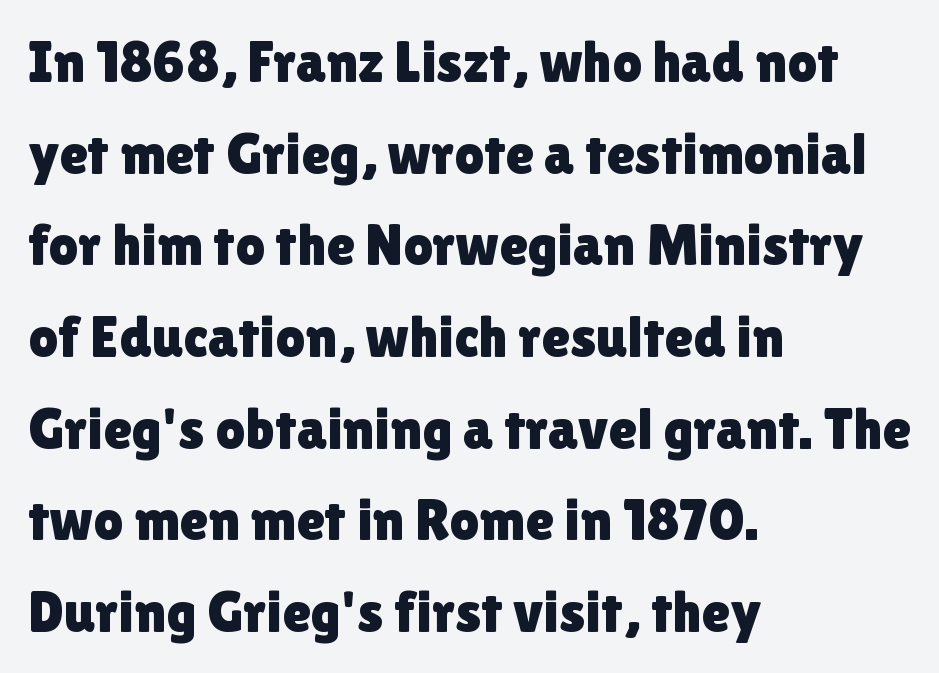
The image shows 58 px sans-serif type, upright; set left-aligned, normal line spacing (1.58x), normal letter spacing, not underlined; low stroke contrast and a medium x-height.
